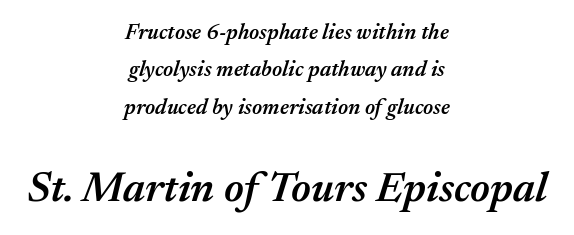
{"italic": "yes", "lean": "right", "slant_degrees": 17, "bold": "semi", "weight": "semibold", "width": "normal", "stroke_contrast": "medium", "x_height": "medium", "monospaced": "no", "underline": "no", "align": "center", "line_spacing": "normal", "line_spacing_ratio": 1.7, "letter_spacing": "normal", "letter_spacing_em": 0.0, "larger_block": "second", "size_ratio": 1.95, "glyph_px": 43}
